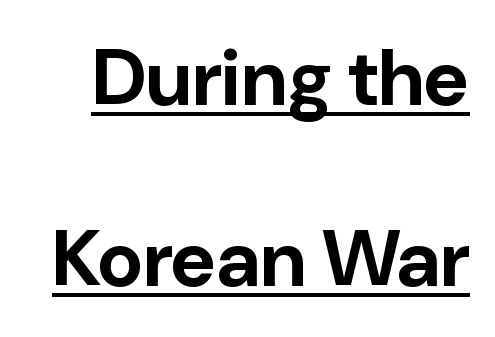
The image shows 79 px bold sans-serif type, upright; set loose line spacing (2.29x), normal letter spacing, underlined; low stroke contrast and a medium x-height.
